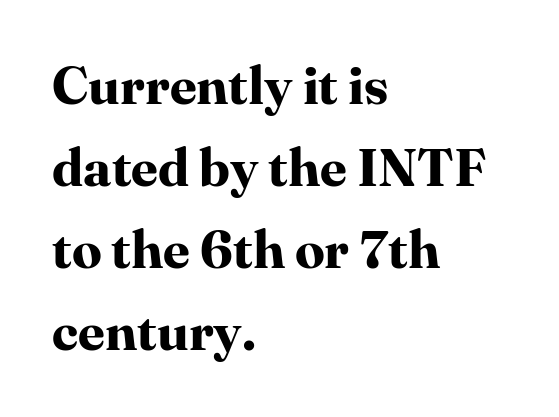
The image shows 53 px bold serif type, upright; set left-aligned, normal line spacing (1.55x), normal letter spacing, not underlined; high stroke contrast and a medium x-height.
